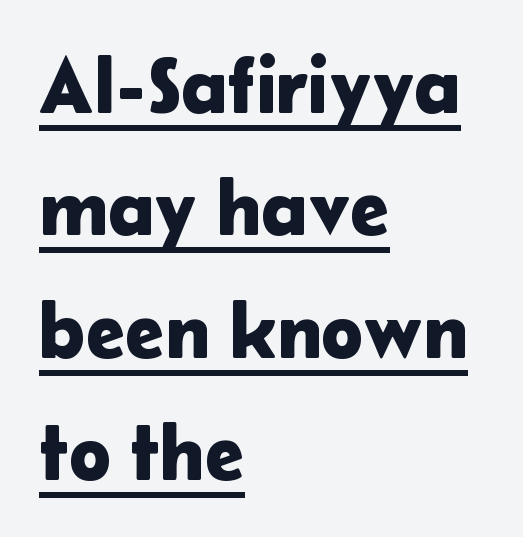
Q: Is the text italic (slanted)? A: No, it is upright.
Q: Is the typeface a serif or a sans-serif typeface? A: Sans-serif.
Q: Is the text underlined? A: Yes.
Q: How is the paragraph aligned? A: Left-aligned.
Q: Is the spacing between letters normal or unusually wide? A: Normal.
Q: Is the spacing between lines tight, normal or loose? A: Normal.
Q: Width (condensed, normal, or wide)? A: Normal.
Q: Stroke contrast? A: Low.
Q: x-height? A: Medium.
Q: Monospaced? A: No.
